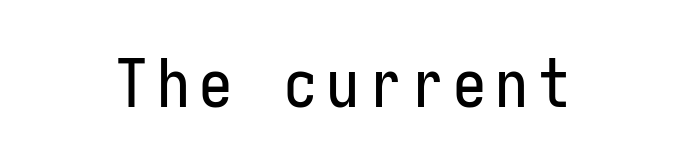
The image shows 66 px condensed sans-serif type, upright; set not underlined; low stroke contrast and a medium x-height.
